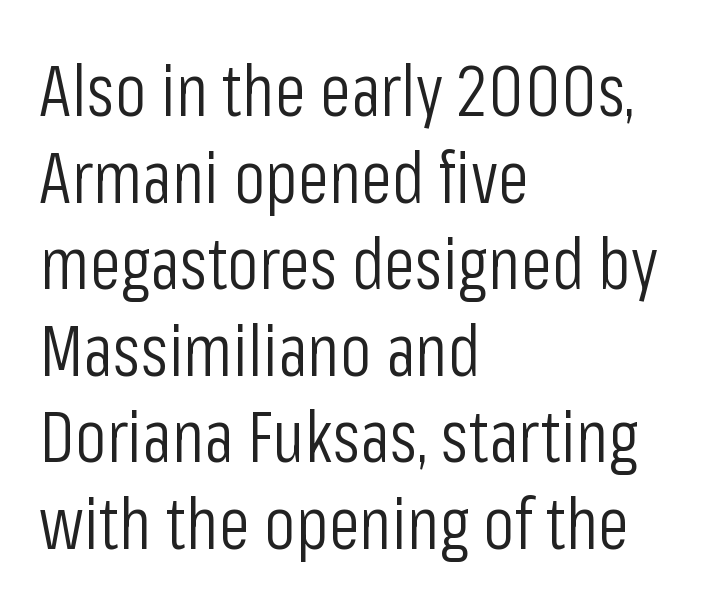
Q: Is the text bold? A: No.
Q: Is the text italic (slanted)? A: No, it is upright.
Q: Is the typeface a serif or a sans-serif typeface? A: Sans-serif.
Q: Is the text underlined? A: No.
Q: How is the paragraph aligned? A: Left-aligned.
Q: Is the spacing between letters normal or unusually wide? A: Normal.
Q: Width (condensed, normal, or wide)? A: Condensed.
Q: Stroke contrast? A: Low.
Q: x-height? A: Medium.
Q: Monospaced? A: No.
